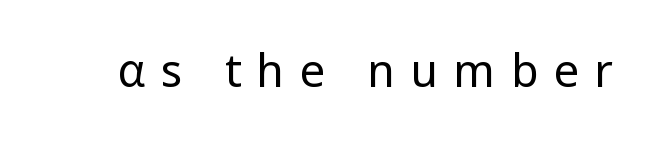
The image shows 45 px regular-weight sans-serif type, upright; set unusually wide letter spacing (+0.34 em), not underlined; low stroke contrast and a medium x-height.
